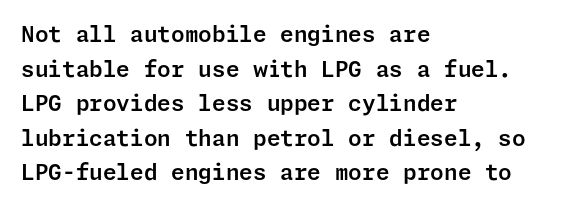
{"italic": "no", "underline": "no", "align": "left", "line_spacing": "normal", "line_spacing_ratio": 1.57, "letter_spacing": "normal", "letter_spacing_em": 0.0, "glyph_px": 22}
